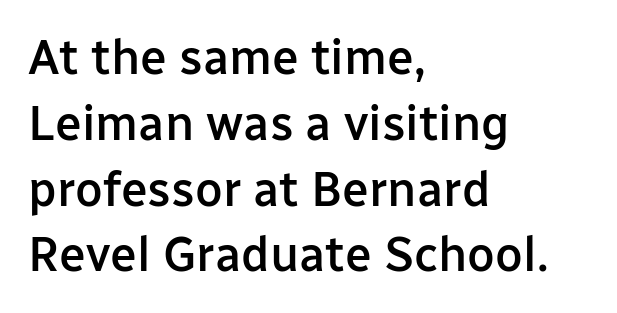
Q: Is the text bold? A: Semi-bold.
Q: Is the text italic (slanted)? A: No, it is upright.
Q: Is the typeface a serif or a sans-serif typeface? A: Sans-serif.
Q: Is the text underlined? A: No.
Q: How is the paragraph aligned? A: Left-aligned.
Q: Is the spacing between letters normal or unusually wide? A: Normal.
Q: Is the spacing between lines tight, normal or loose? A: Normal.
Q: Width (condensed, normal, or wide)? A: Normal.
Q: Stroke contrast? A: Low.
Q: x-height? A: Medium.
Q: Monospaced? A: No.
